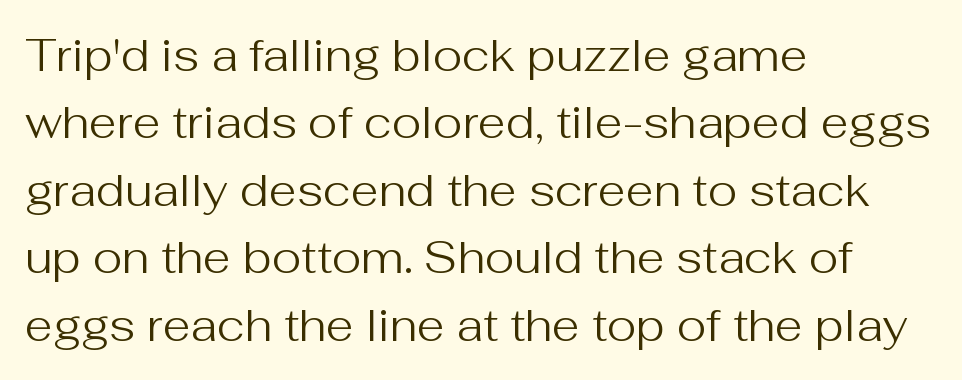
The image shows 45 px regular-weight sans-serif type, upright; set left-aligned, normal line spacing (1.5x), normal letter spacing, not underlined; medium stroke contrast and a medium x-height.
